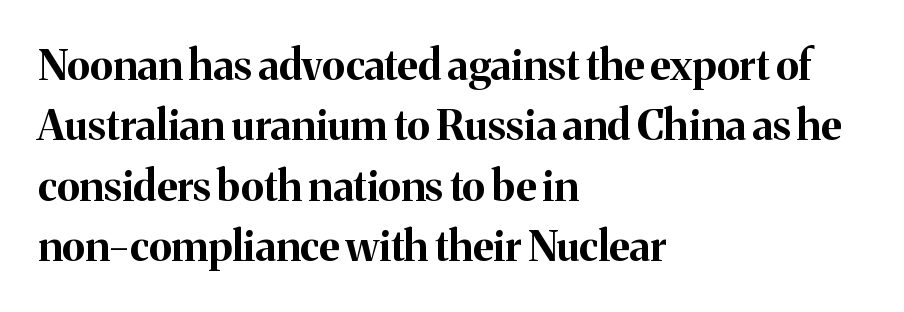
The lines are quadded left. Compared with typical body copy, the letter spacing here is the same. The type sits square on the baseline with zero lean. Spacing verdict: proportional, widths tailored to each character.
